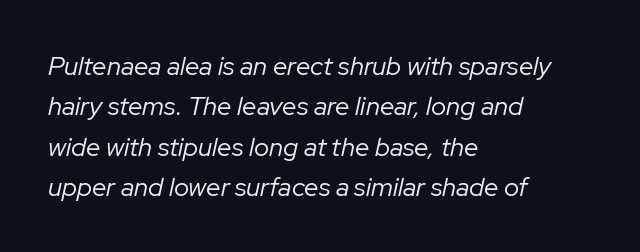
{"italic": "yes", "lean": "right", "slant_degrees": 12, "bold": "no", "underline": "no", "align": "left", "line_spacing": "normal", "line_spacing_ratio": 1.55, "letter_spacing": "normal", "letter_spacing_em": 0.0, "glyph_px": 26}
